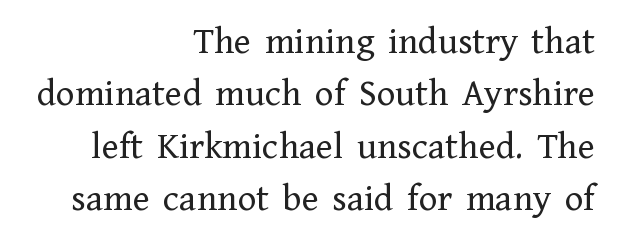
The passage shown has conventional tracking throughout. Leftover space on each line is placed entirely before the opening word. No word sits above an underline. The letters advance in unequal steps, a hallmark of proportional type.
